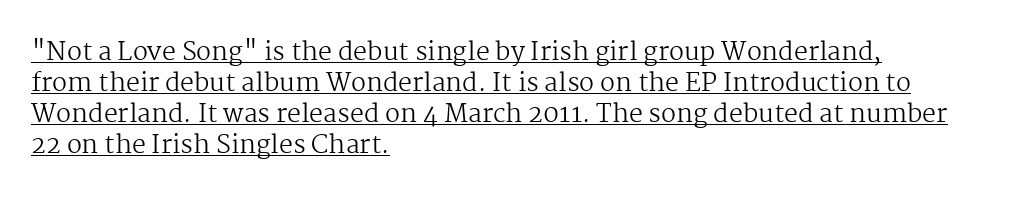
Notice how the stems are strictly vertical — no italics here. Line starts are locked; line ends wander. Each line of the rendering has a horizontal stroke beneath the glyphs. Compared with typical body copy, the letter spacing here is the same.
